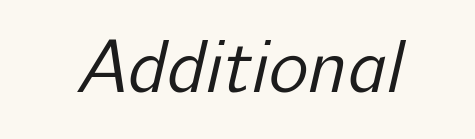
Q: Is the text bold? A: No.
Q: Is the typeface a serif or a sans-serif typeface? A: Sans-serif.
Q: Is the text underlined? A: No.
Q: Is the spacing between letters normal or unusually wide? A: Normal.
Q: Width (condensed, normal, or wide)? A: Normal.
Q: Stroke contrast? A: Low.
Q: x-height? A: Medium.
Q: Monospaced? A: No.
